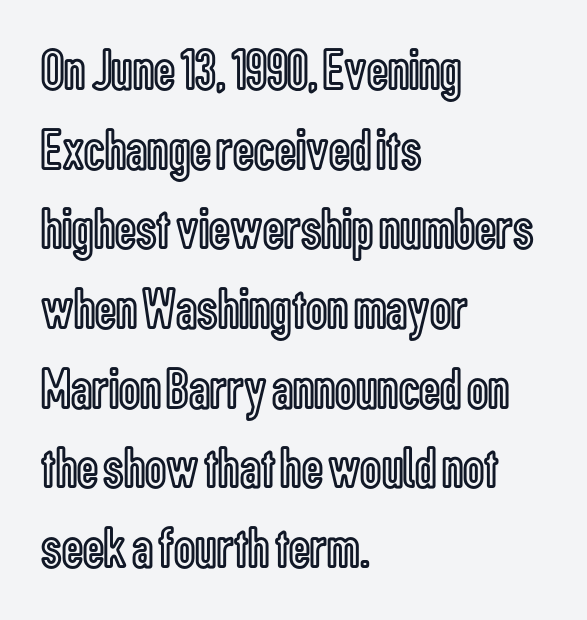
The image shows 59 px condensed type, upright; set left-aligned, normal line spacing (1.35x), normal letter spacing, not underlined; a medium x-height.
